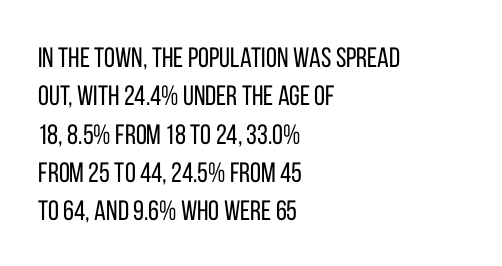
{"serif": "no", "italic": "no", "bold": "no", "weight": "regular", "width": "condensed", "stroke_contrast": "low", "x_height": "large", "monospaced": "no", "underline": "no", "align": "left", "line_spacing": "normal", "line_spacing_ratio": 1.37, "letter_spacing": "normal", "letter_spacing_em": 0.0, "glyph_px": 28}
